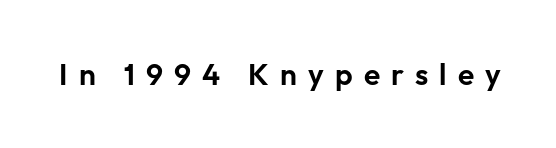
The image shows 30 px sans-serif type, upright; set unusually wide letter spacing (+0.37 em), not underlined; low stroke contrast and a medium x-height.
